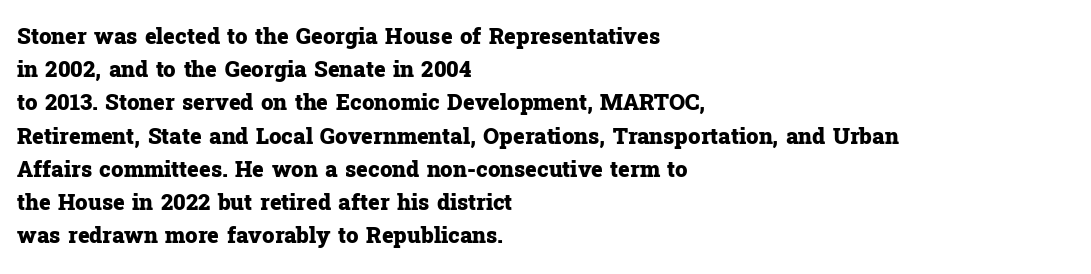
Q: Is the text bold? A: Yes.
Q: Is the text italic (slanted)? A: No, it is upright.
Q: Is the text underlined? A: No.
Q: How is the paragraph aligned? A: Left-aligned.
Q: Is the spacing between letters normal or unusually wide? A: Normal.
Q: Is the spacing between lines tight, normal or loose? A: Normal.
